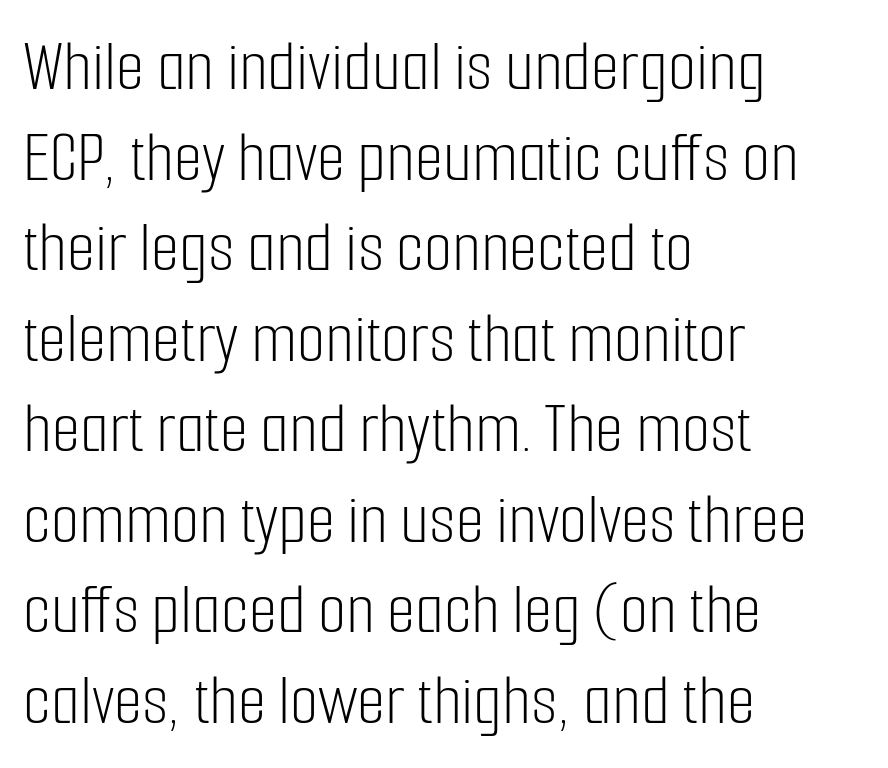
Glance below the letters and you will spot only blank space. The passage shown is not bold in any degree. You can tell it's not italic because the verticals are truly vertical. The letters advance in unequal steps, a hallmark of proportional type.
